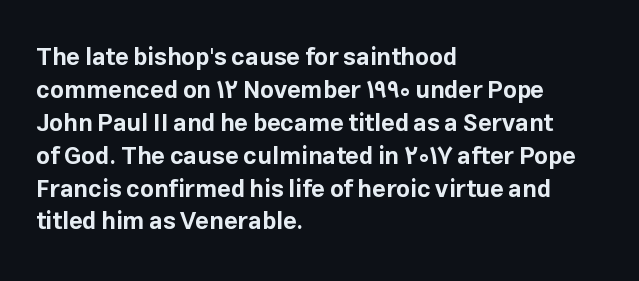
Q: Is the text bold? A: Yes.
Q: Is the text italic (slanted)? A: No, it is upright.
Q: Is the text underlined? A: No.
Q: How is the paragraph aligned? A: Left-aligned.
Q: Is the spacing between letters normal or unusually wide? A: Normal.
Q: Is the spacing between lines tight, normal or loose? A: Normal.
